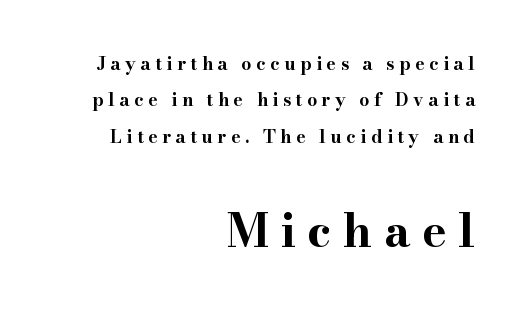
The image shows 46 px bold, wide serif type, upright; set right-aligned, loose line spacing (2.02x), unusually wide letter spacing (+0.25 em), not underlined; the second (bottom) block is 2.56x larger; high stroke contrast and a small x-height.
